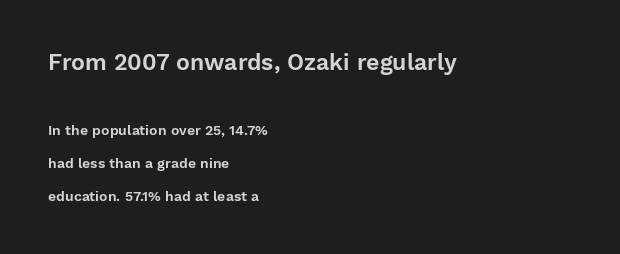
Visually, the top section dominates because its glyphs are scaled up. If you measured baseline to baseline, you'd find a long distance. The words here are not underlined. Inter-character spacing is left at the font's built-in metrics. Ascenders rise straight up at ninety degrees. The compositor pushed each line to the left boundary.
